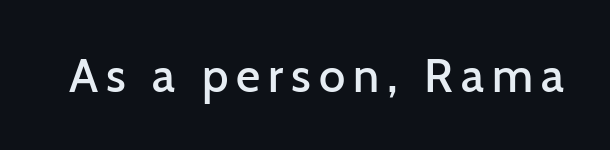
The rendering uses natural spacing where letterforms have individual widths. A typesetter would label this face a sans. Bold? Not quite — semibold, heavier than regular but stopping short. Rendered with straight, roman letterforms. The gap between lines stays unmarked.
